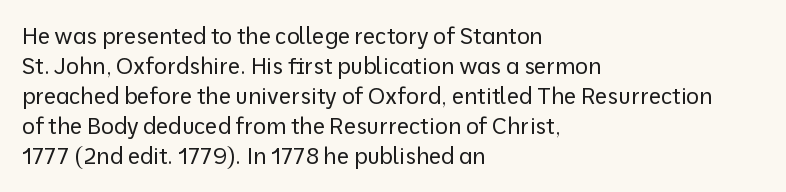
{"italic": "no", "bold": "no", "underline": "no", "align": "left", "line_spacing": "normal", "line_spacing_ratio": 1.36, "letter_spacing": "normal", "letter_spacing_em": 0.0, "glyph_px": 22}
